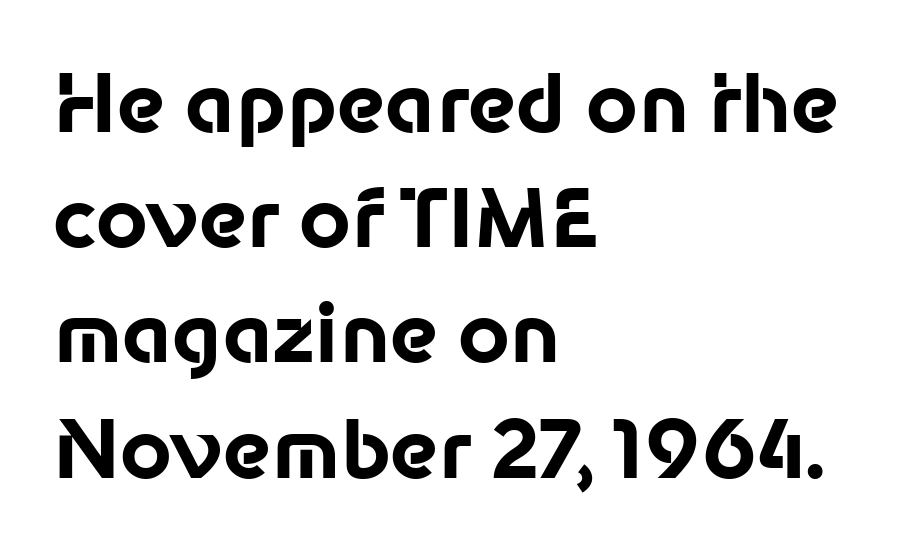
Just letters on the line, the space beneath them empty. Weight: bold. Proportional: the letters do not fall into vertical columns. To sum up the face: it is a sans, with no serifs. The letters stand straight up with perfectly vertical stems.
